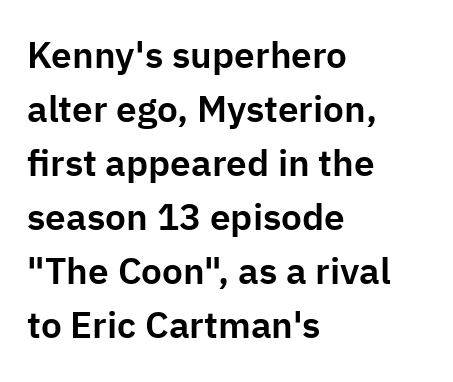
These lines are composed in type without serifs. Decoration check: the copy has no underline. Which margin do the lines hug? The left one — the right edge is uneven. Characters remain perfectly vertical along every line.
